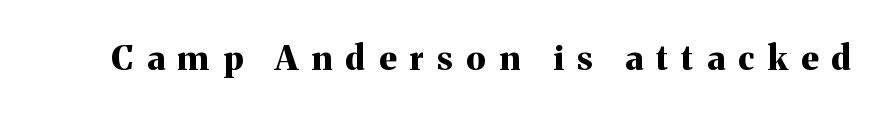
Q: Is the text bold? A: Yes.
Q: Is the text italic (slanted)? A: No, it is upright.
Q: Is the typeface a serif or a sans-serif typeface? A: Serif.
Q: Is the text underlined? A: No.
Q: Is the spacing between letters normal or unusually wide? A: Unusually wide.
Q: Width (condensed, normal, or wide)? A: Normal.
Q: Stroke contrast? A: Medium.
Q: x-height? A: Medium.
Q: Monospaced? A: No.
